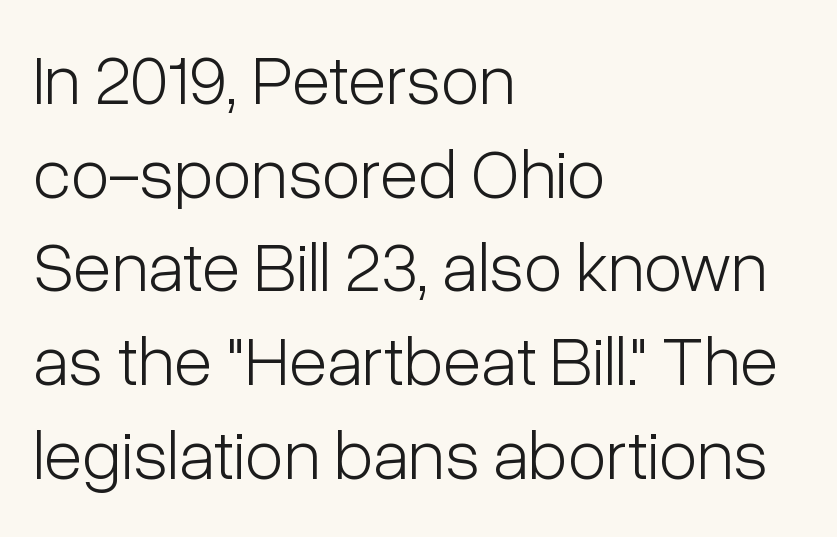
Glance below the letters and you will spot only blank space. Alignment: flush left. I'd call this a sans setting — the letters go barefoot. Compared with typical paragraphs, the rows here are spaced about the same.
